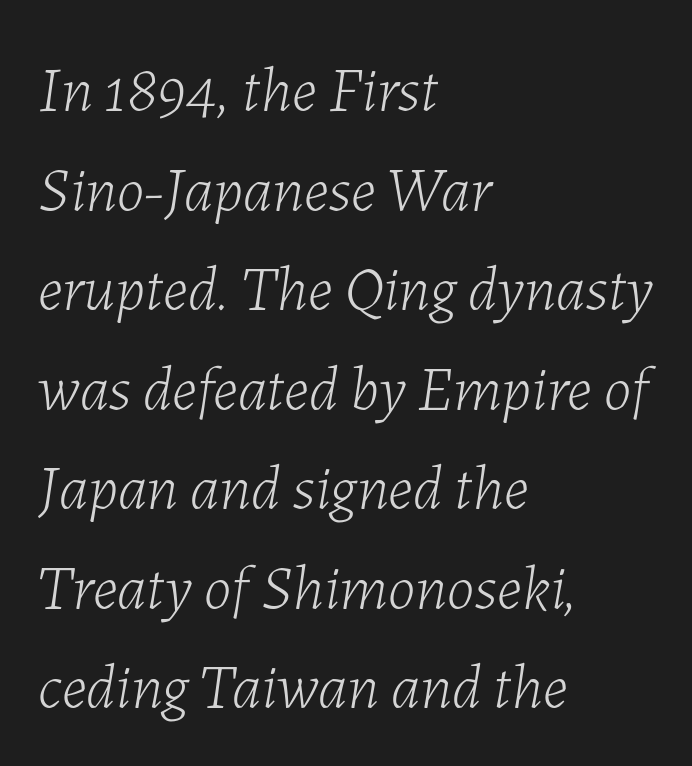
Q: Is the text bold? A: No.
Q: Is the text italic (slanted)? A: Yes, it leans right by about 7 degrees.
Q: Is the text underlined? A: No.
Q: How is the paragraph aligned? A: Left-aligned.
Q: Is the spacing between letters normal or unusually wide? A: Normal.
Q: Is the spacing between lines tight, normal or loose? A: Normal.
Q: Width (condensed, normal, or wide)? A: Normal.
Q: Stroke contrast? A: Low.
Q: x-height? A: Medium.
Q: Monospaced? A: No.
